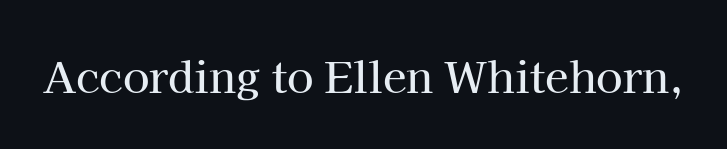
Q: Is the text italic (slanted)? A: No, it is upright.
Q: Is the typeface a serif or a sans-serif typeface? A: Serif.
Q: Is the text underlined? A: No.
Q: Is the spacing between letters normal or unusually wide? A: Normal.
Q: Width (condensed, normal, or wide)? A: Normal.
Q: Stroke contrast? A: High.
Q: x-height? A: Medium.
Q: Monospaced? A: No.
